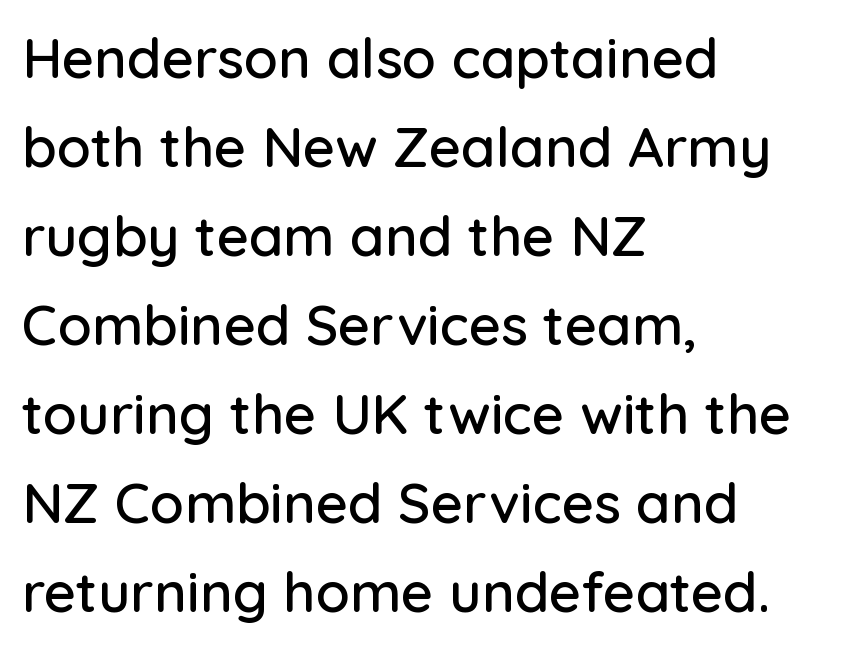
Q: Is the text italic (slanted)? A: No, it is upright.
Q: Is the typeface a serif or a sans-serif typeface? A: Sans-serif.
Q: Is the text underlined? A: No.
Q: How is the paragraph aligned? A: Left-aligned.
Q: Is the spacing between letters normal or unusually wide? A: Normal.
Q: Is the spacing between lines tight, normal or loose? A: Normal.
Q: Width (condensed, normal, or wide)? A: Normal.
Q: Stroke contrast? A: Low.
Q: x-height? A: Medium.
Q: Monospaced? A: No.
